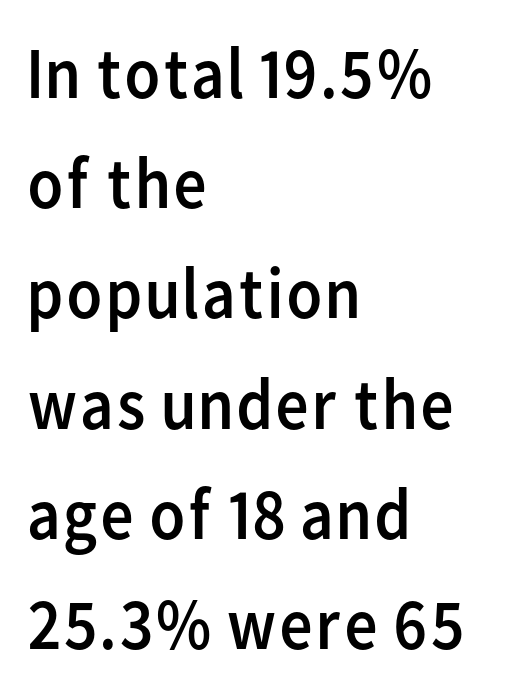
{"serif": "no", "italic": "no", "bold": "no", "weight": "regular", "width": "normal", "stroke_contrast": "low", "x_height": "medium", "monospaced": "no", "underline": "no", "align": "left", "line_spacing": "normal", "line_spacing_ratio": 1.51, "letter_spacing": "normal", "letter_spacing_em": 0.0, "glyph_px": 73}
